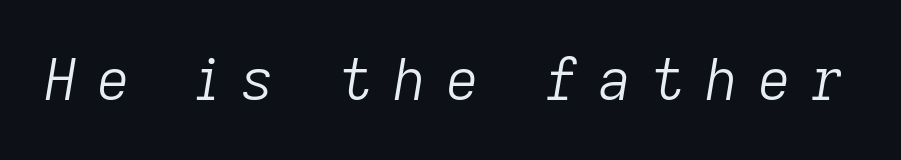
{"italic": "yes", "lean": "right", "slant_degrees": 9, "bold": "no", "weight": "light", "width": "normal", "stroke_contrast": "low", "x_height": "medium", "monospaced": "no", "underline": "no", "letter_spacing": "wide", "letter_spacing_em": 0.36, "glyph_px": 57}
